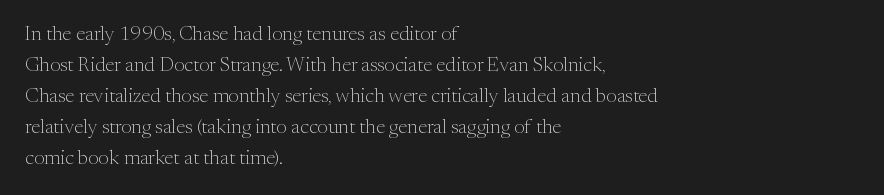
{"italic": "no", "bold": "no", "underline": "no", "align": "left", "line_spacing": "normal", "line_spacing_ratio": 1.55, "letter_spacing": "normal", "letter_spacing_em": 0.0, "glyph_px": 20}
